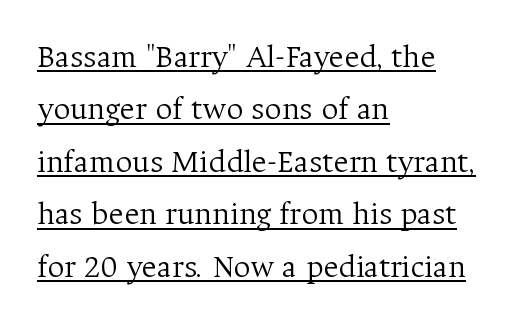
Q: Is the text bold? A: No.
Q: Is the text italic (slanted)? A: No, it is upright.
Q: Is the typeface a serif or a sans-serif typeface? A: Serif.
Q: Is the text underlined? A: Yes.
Q: How is the paragraph aligned? A: Left-aligned.
Q: Is the spacing between letters normal or unusually wide? A: Normal.
Q: Is the spacing between lines tight, normal or loose? A: Normal.
Q: Width (condensed, normal, or wide)? A: Normal.
Q: Stroke contrast? A: Medium.
Q: x-height? A: Medium.
Q: Monospaced? A: No.
